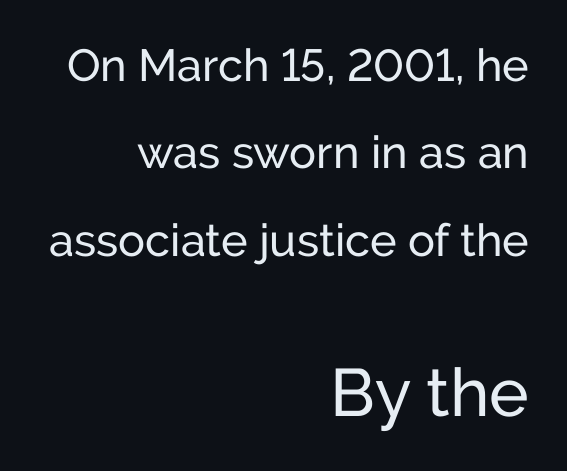
Tracking here is standard; glyphs follow each other at the usual distance. Designer's note — italics off, roman on. Nothing sits at the stroke ends, so this counts as sans-serif. The rendering enlarges the type as you move from the upper chunk to the lower.
